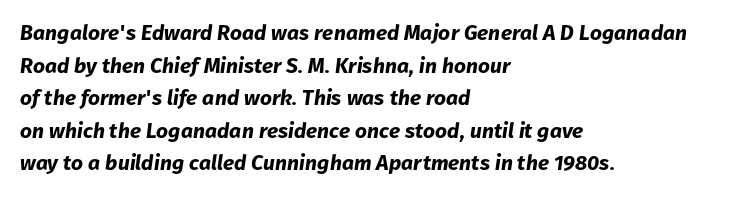
Q: Is the text bold? A: Yes.
Q: Is the text italic (slanted)? A: Yes, it leans right by about 8 degrees.
Q: Is the text underlined? A: No.
Q: How is the paragraph aligned? A: Left-aligned.
Q: Is the spacing between letters normal or unusually wide? A: Normal.
Q: Is the spacing between lines tight, normal or loose? A: Normal.
